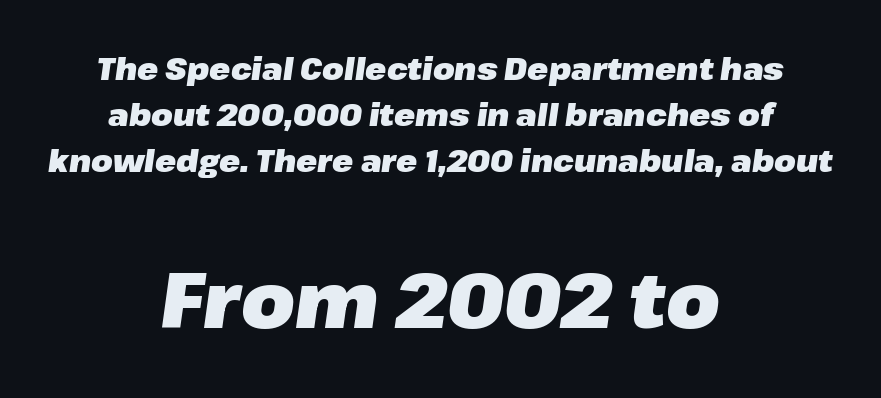
Here the second block reads like a headline and the first like body copy. Spacing verdict: proportional, widths tailored to each character. A normal amount of white space separates one row of letters from the next. The whitespace from short lines is split evenly between both sides. Short note: letters normally spaced. Caption: bold face, heavy strokes.
